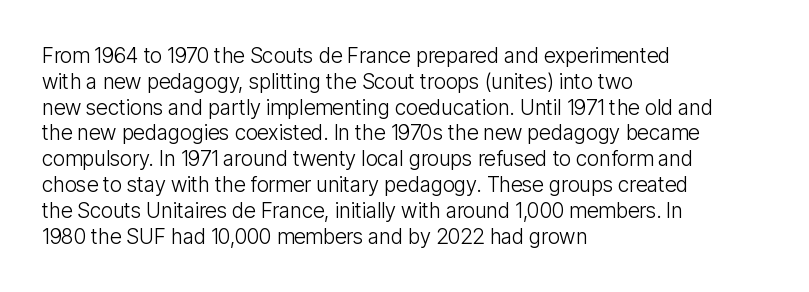
The image shows 21 px text type, upright; set left-aligned, line spacing 1.23x, normal letter spacing, not underlined.
